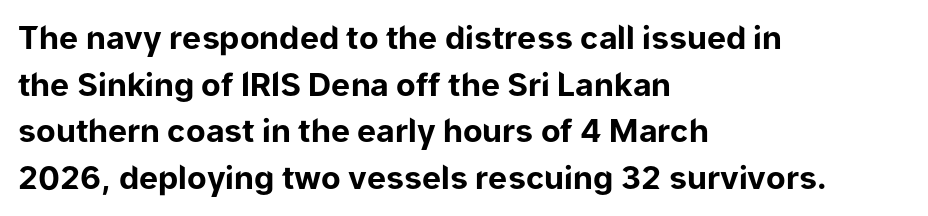
The image shows 32 px bold sans-serif type, upright; set left-aligned, normal line spacing (1.46x), normal letter spacing, not underlined; low stroke contrast and a medium x-height.
